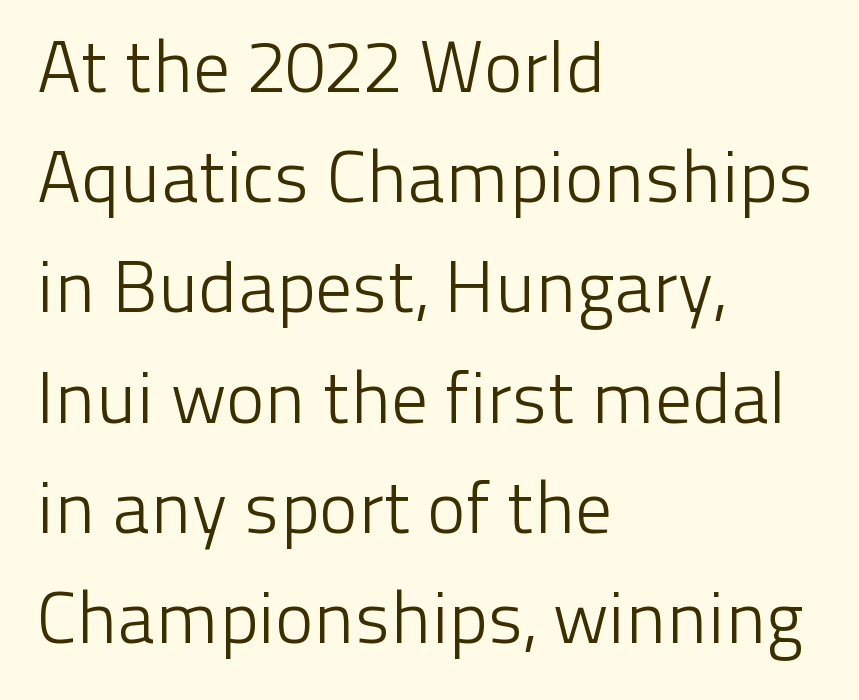
Look at the tracking — it's just the regular setting, nothing added. Does the type have serifs? No, each stem ends abruptly. Is the block centered? No — it sits flush against the left margin. Summary of vertical rhythm: regular, with standard interline spacing. Descender tails drop into unmarked territory. The weight tops out at a normal text grade.
